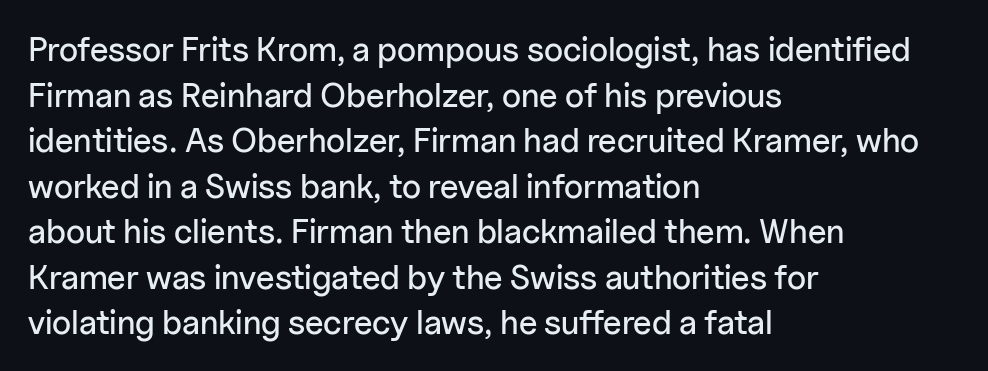
In terms of letterform style, serifs are entirely absent. These lines are set flush left with a ragged right edge. Baseline-to-baseline distance is the conventional proportion of letter height. Honestly, there is no underline to notice here at all. This sample uses an upright cut, with every glyph sitting square on the baseline.
